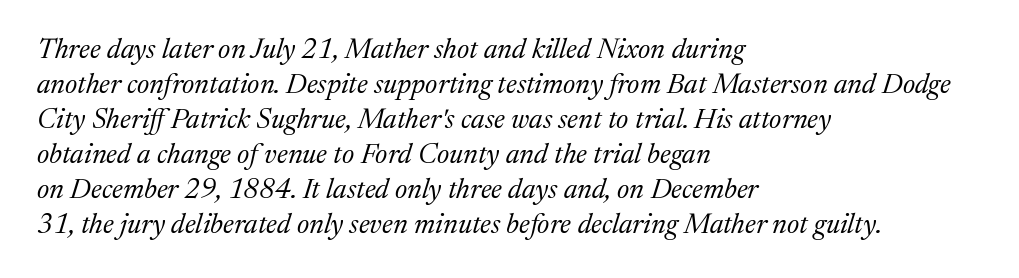
Any mark beneath the type? The region is blank. A normal amount of white space separates one row of letters from the next. The rendering keeps characters at their native spacing. Do the characters align in a grid? No, the font is proportional. Emphasis-style slanted type is in use.
